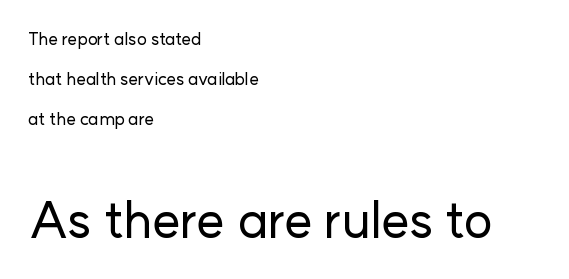
Characters follow at the spacing the type designer built in. Is there any slant? The stems are plumb. Leading is clearly above the norm, producing a sparse column. The string is rendered with underlining switched off.
